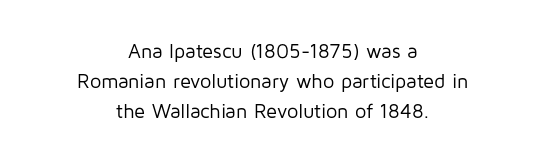
The image shows 20 px text type, upright; set centered, normal line spacing (1.49x), normal letter spacing, not underlined.
